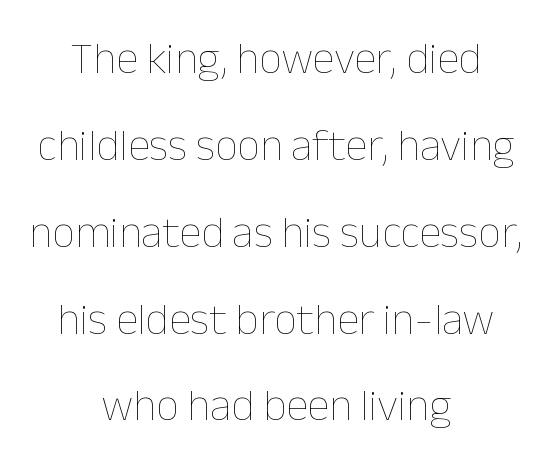
Q: Is the text bold? A: No.
Q: Is the text italic (slanted)? A: No, it is upright.
Q: Is the text underlined? A: No.
Q: How is the paragraph aligned? A: Centered.
Q: Is the spacing between letters normal or unusually wide? A: Normal.
Q: Is the spacing between lines tight, normal or loose? A: Loose.
Q: Width (condensed, normal, or wide)? A: Normal.
Q: Stroke contrast? A: Low.
Q: x-height? A: Medium.
Q: Monospaced? A: No.
